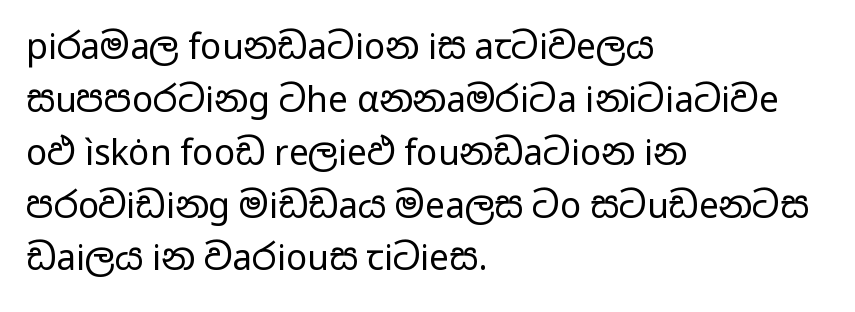
The image shows 35 px regular-weight, wide sans-serif type, upright; set left-aligned, normal line spacing (1.51x), normal letter spacing, not underlined; low stroke contrast and a medium x-height.
